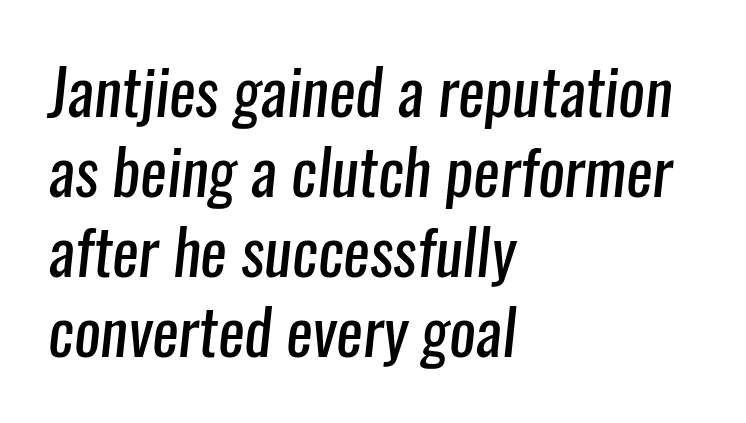
The image shows 63 px regular-weight, condensed sans-serif type; set left-aligned, normal line spacing (1.27x), normal letter spacing, not underlined; low stroke contrast and a medium x-height.
